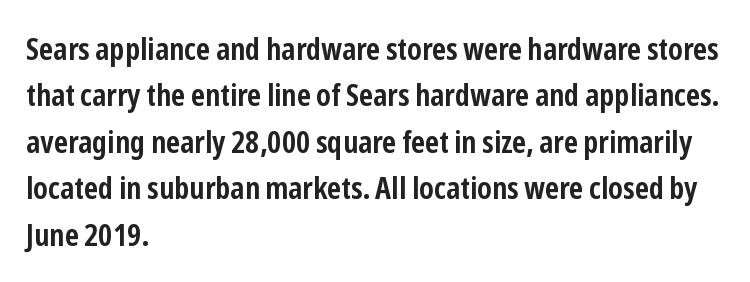
{"serif": "no", "italic": "no", "bold": "yes", "weight": "semibold", "width": "condensed", "stroke_contrast": "low", "x_height": "medium", "monospaced": "no", "underline": "no", "align": "left", "line_spacing": "normal", "line_spacing_ratio": 1.5, "letter_spacing": "normal", "letter_spacing_em": 0.0, "glyph_px": 31}
